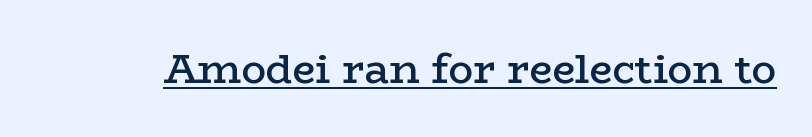
Q: Is the text bold? A: Semi-bold.
Q: Is the text italic (slanted)? A: No, it is upright.
Q: Is the typeface a serif or a sans-serif typeface? A: Serif.
Q: Is the text underlined? A: Yes.
Q: Is the spacing between letters normal or unusually wide? A: Normal.
Q: Width (condensed, normal, or wide)? A: Wide.
Q: Stroke contrast? A: Low.
Q: x-height? A: Medium.
Q: Monospaced? A: No.
